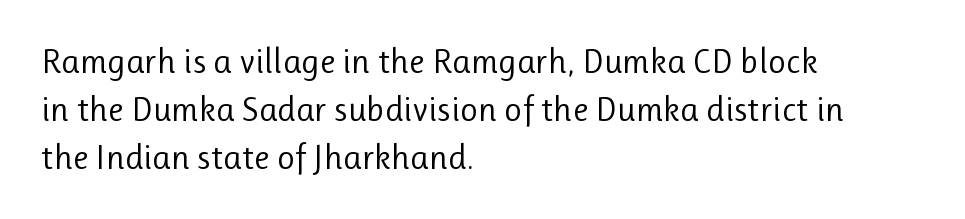
{"serif": "no", "italic": "no", "bold": "no", "weight": "regular", "width": "normal", "stroke_contrast": "low", "x_height": "medium", "monospaced": "no", "underline": "no", "align": "left", "line_spacing": "normal", "line_spacing_ratio": 1.37, "letter_spacing": "normal", "letter_spacing_em": 0.0, "glyph_px": 35}
